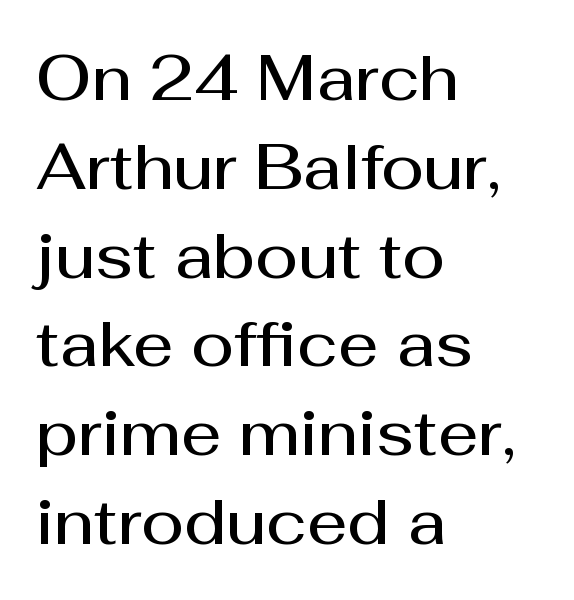
Q: Is the text bold? A: Semi-bold.
Q: Is the text italic (slanted)? A: No, it is upright.
Q: Is the typeface a serif or a sans-serif typeface? A: Sans-serif.
Q: Is the text underlined? A: No.
Q: How is the paragraph aligned? A: Left-aligned.
Q: Is the spacing between letters normal or unusually wide? A: Normal.
Q: Is the spacing between lines tight, normal or loose? A: Normal.
Q: Width (condensed, normal, or wide)? A: Normal.
Q: Stroke contrast? A: Medium.
Q: x-height? A: Medium.
Q: Monospaced? A: No.
